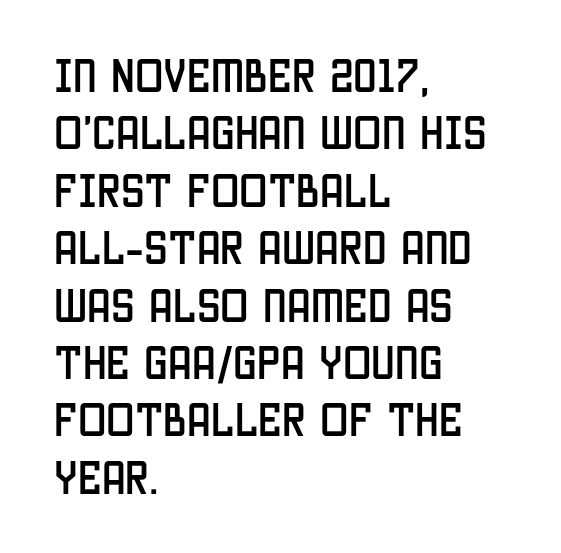
{"serif": "no", "italic": "no", "width": "condensed", "stroke_contrast": "low", "x_height": "large", "monospaced": "no", "underline": "no", "align": "left", "line_spacing": "normal", "line_spacing_ratio": 1.51, "letter_spacing": "normal", "letter_spacing_em": 0.0, "glyph_px": 38}
